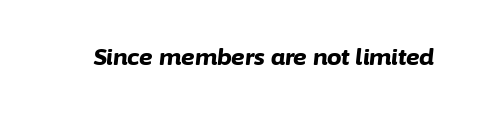
The image shows 23 px bold type, italic (leaning right); set normal letter spacing, not underlined.
